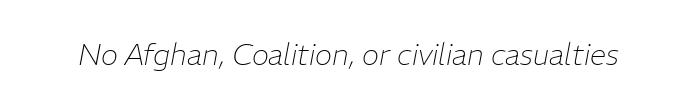
The image shows 29 px thin type, italic (leaning right); set normal letter spacing, not underlined; low stroke contrast and a medium x-height.
